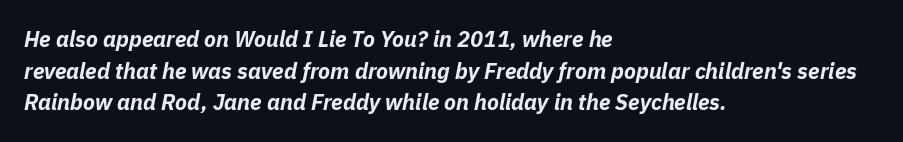
Q: Is the text bold? A: Yes.
Q: Is the text italic (slanted)? A: Yes, it leans right by about 11 degrees.
Q: Is the text underlined? A: No.
Q: How is the paragraph aligned? A: Left-aligned.
Q: Is the spacing between letters normal or unusually wide? A: Normal.
Q: Is the spacing between lines tight, normal or loose? A: Normal.
